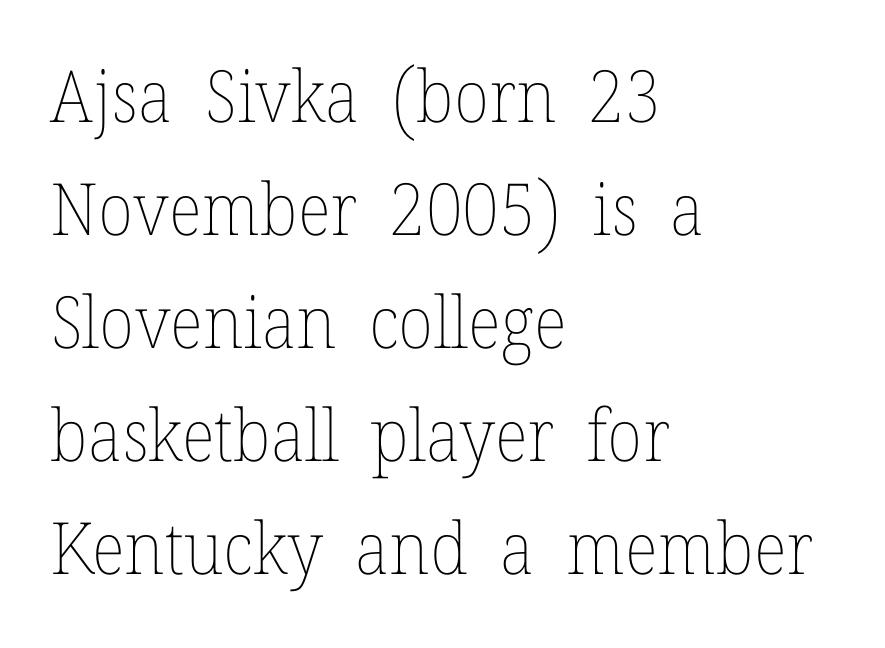
Horizontal alignment here is leftward, the default for most running prose. This reads as an unemphasized weight, regular at the heaviest. In terms of posture, this sample is upright. The strip under each line holds only bare page.
